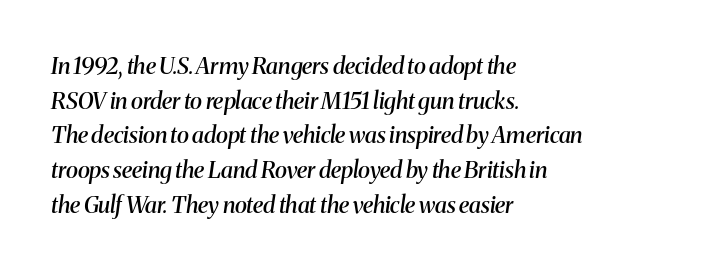
The image shows 23 px text type, italic (leaning right); set left-aligned, normal line spacing (1.51x), normal letter spacing, not underlined.
